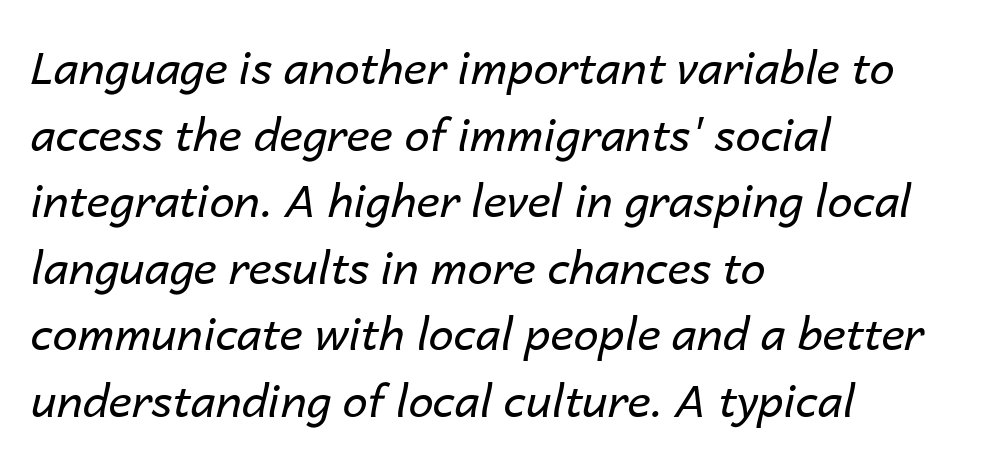
Q: Is the text bold? A: No.
Q: Is the text italic (slanted)? A: Yes, it leans right by about 14 degrees.
Q: Is the text underlined? A: No.
Q: How is the paragraph aligned? A: Left-aligned.
Q: Is the spacing between letters normal or unusually wide? A: Normal.
Q: Is the spacing between lines tight, normal or loose? A: Normal.
Q: Width (condensed, normal, or wide)? A: Normal.
Q: Stroke contrast? A: Low.
Q: x-height? A: Medium.
Q: Monospaced? A: No.
